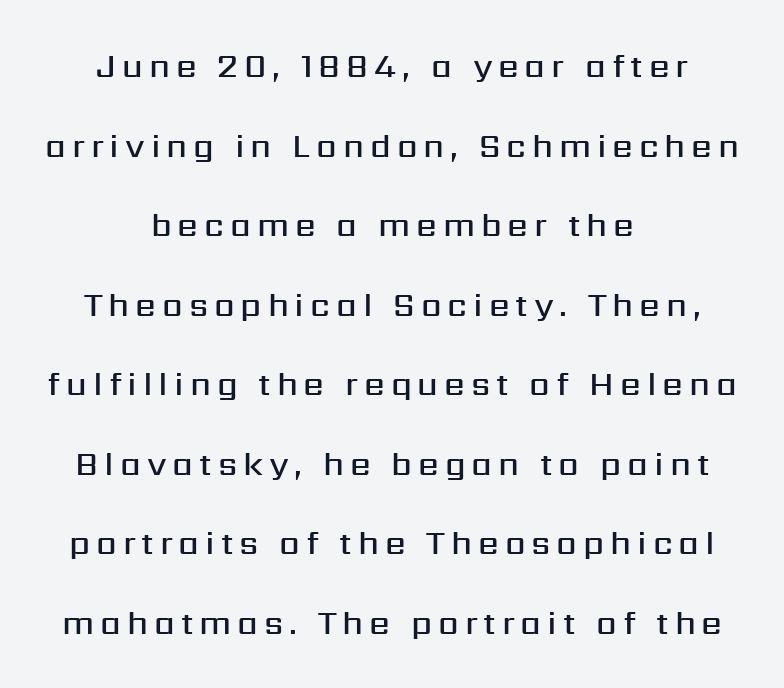
{"serif": "no", "italic": "no", "bold": "semi", "weight": "semibold", "width": "normal", "stroke_contrast": "medium", "x_height": "medium", "monospaced": "no", "underline": "no", "align": "center", "line_spacing": "loose", "line_spacing_ratio": 2.41, "glyph_px": 33}
